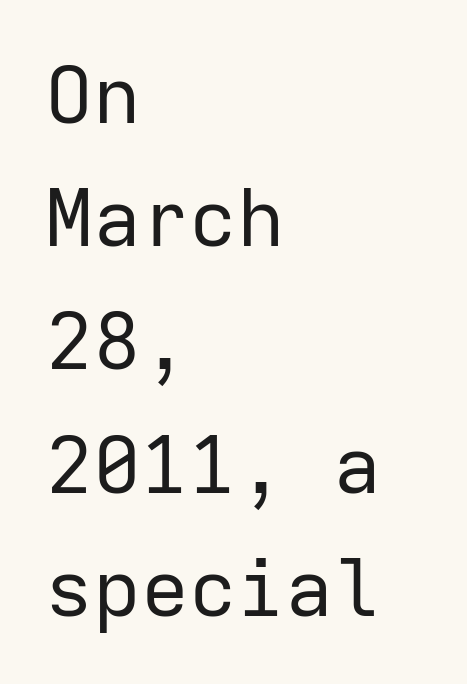
The line texture is even and compact thanks to regular tracking. The rag falls on the right side of this text block. The strip under each line holds only bare page. Each letter, wide or thin by design, is forced into the same width here. Observe the absence of serifs on each vertical stroke in this sample. Leading matches the norm, producing a regular column.
